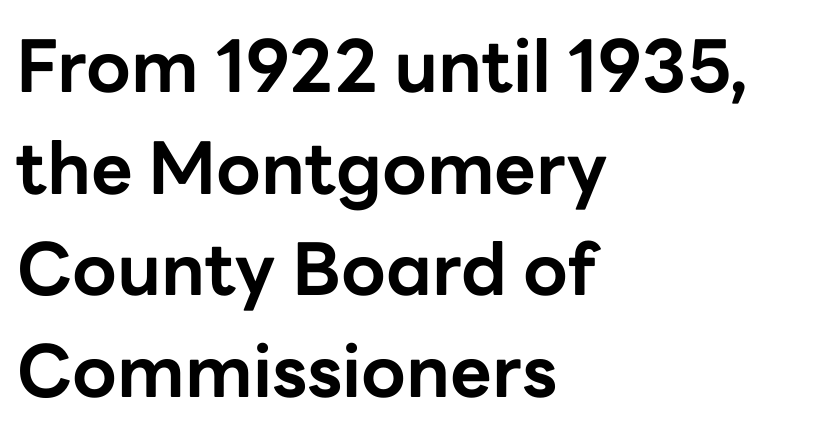
The image shows 72 px bold sans-serif type, upright; set left-aligned, normal line spacing (1.41x), normal letter spacing, not underlined; low stroke contrast and a medium x-height.
